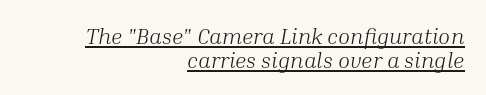
Default kerning and tracking; the words read as compact shapes. The sample's only ornament is a line tracing under the words. Each line ends at the same right margin while the left side varies. It's the slanting kind of type.
